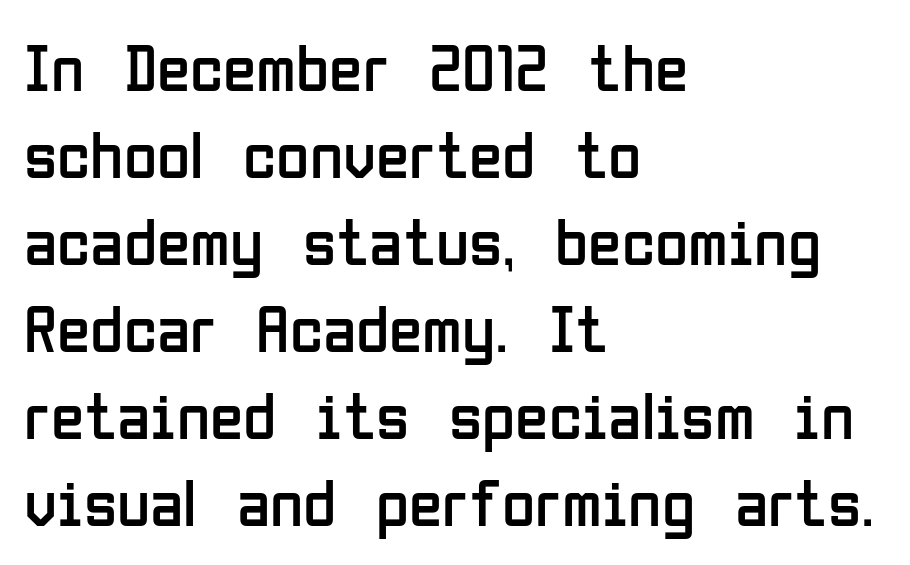
The image shows 68 px regular-weight, condensed sans-serif type, upright; set left-aligned, normal line spacing (1.28x), normal letter spacing, not underlined; low stroke contrast and a medium x-height.
